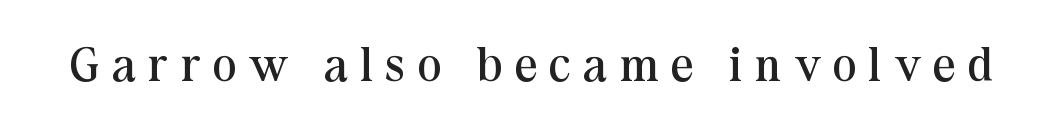
{"serif": "yes", "italic": "no", "bold": "no", "weight": "regular", "width": "normal", "stroke_contrast": "medium", "x_height": "medium", "monospaced": "no", "underline": "no", "letter_spacing": "wide", "letter_spacing_em": 0.27, "glyph_px": 49}
